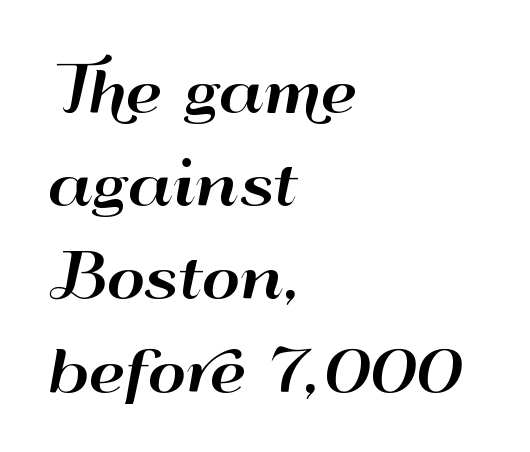
These lines are composed in type without serifs. The rows are spaced the way most documents space them. Short and long lines alike share a common starting point at left.
